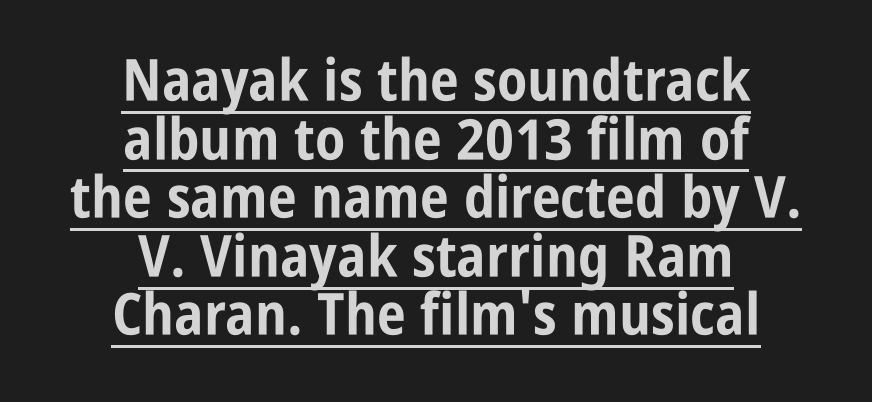
A typesetter would call this proportional, since set widths differ per character. Notice how descenders almost collide with the ascenders below — that's tight leading. Nope, not italic — everything's standing straight. Is the letter spacing exaggerated? No — it looks like the ordinary default.
